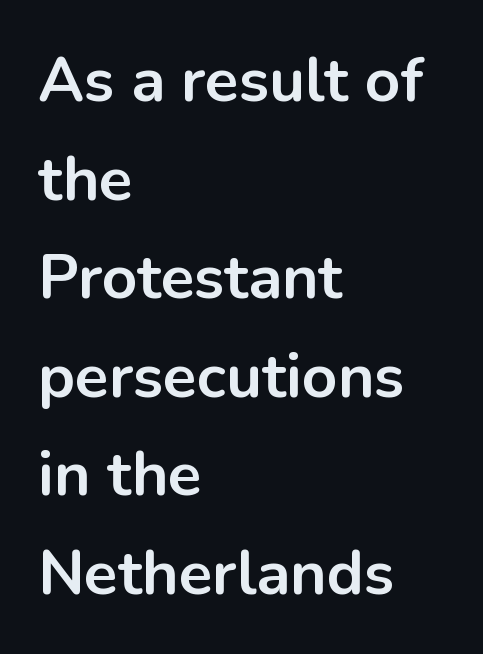
Q: Is the text bold? A: Yes.
Q: Is the text italic (slanted)? A: No, it is upright.
Q: Is the typeface a serif or a sans-serif typeface? A: Sans-serif.
Q: Is the text underlined? A: No.
Q: How is the paragraph aligned? A: Left-aligned.
Q: Is the spacing between letters normal or unusually wide? A: Normal.
Q: Is the spacing between lines tight, normal or loose? A: Normal.
Q: Width (condensed, normal, or wide)? A: Normal.
Q: Stroke contrast? A: Low.
Q: x-height? A: Medium.
Q: Monospaced? A: No.
